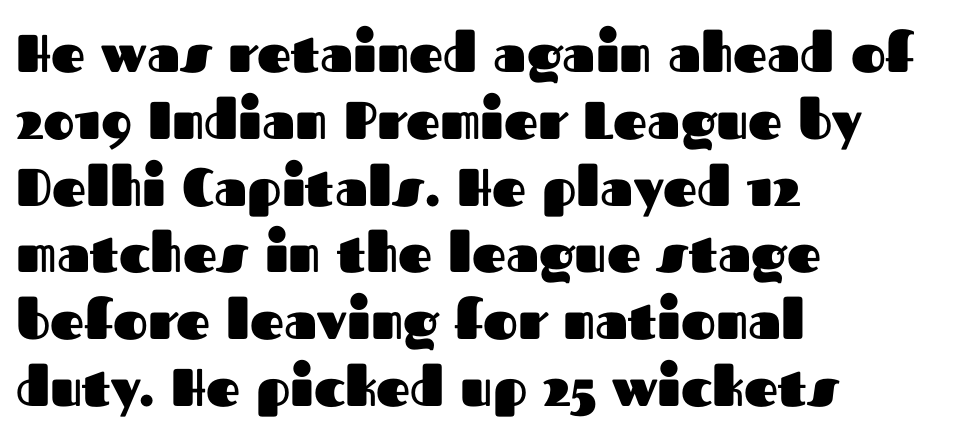
Q: Is the text bold? A: Yes.
Q: Is the text italic (slanted)? A: No, it is upright.
Q: Is the typeface a serif or a sans-serif typeface? A: Sans-serif.
Q: Is the text underlined? A: No.
Q: How is the paragraph aligned? A: Left-aligned.
Q: Is the spacing between letters normal or unusually wide? A: Normal.
Q: Is the spacing between lines tight, normal or loose? A: Normal.
Q: Width (condensed, normal, or wide)? A: Normal.
Q: Stroke contrast? A: Medium.
Q: x-height? A: Medium.
Q: Monospaced? A: No.
